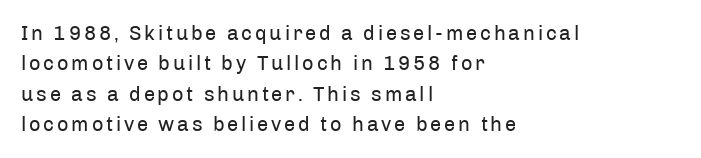
{"italic": "no", "bold": "no", "underline": "no", "align": "left", "line_spacing": "normal", "line_spacing_ratio": 1.52, "glyph_px": 20}
